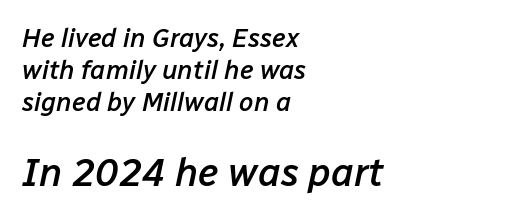
Honestly, there is no underline to notice here at all. Proportional: the letters do not fall into vertical columns. Honestly, the letter spacing is just normal — you wouldn't notice it. The letters are semibold — heavier than regular but short of a full bold. One-word summary of the alignment: left.
